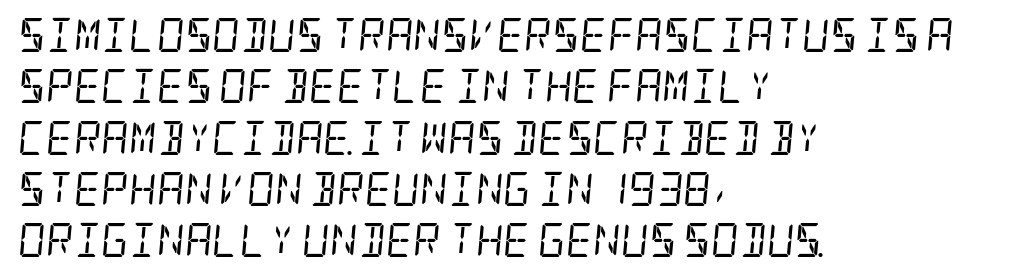
{"serif": "yes", "italic": "yes", "lean": "right", "slant_degrees": 5, "bold": "no", "weight": "regular", "width": "condensed", "stroke_contrast": "low", "x_height": "large", "underline": "no", "align": "left", "line_spacing": "normal", "line_spacing_ratio": 1.51, "letter_spacing": "normal", "letter_spacing_em": 0.0, "glyph_px": 34}
